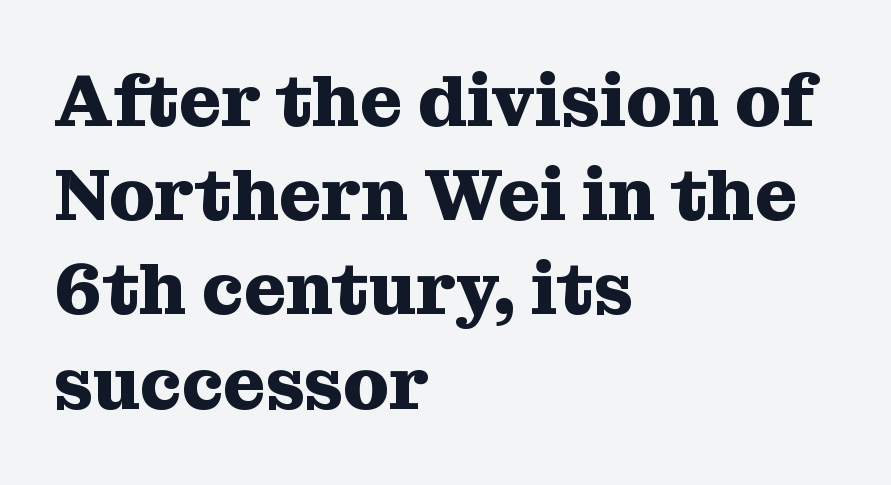
The foot of each line stays bare and open. Do the characters align in a grid? No, the font is proportional. This sample uses an upright cut, with every glyph sitting square on the baseline. The face used here has the dense, thick strokes of a bold. Look at the tracking — it's just the regular setting, nothing added.
